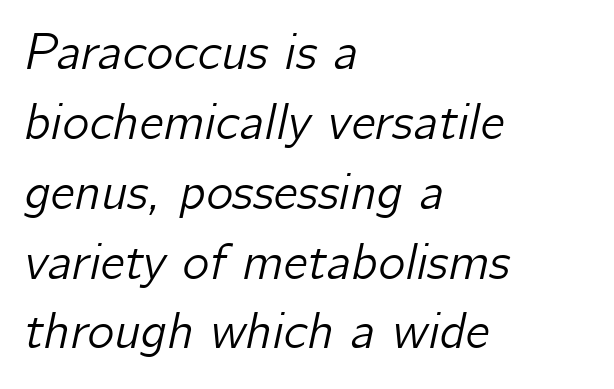
The image shows 51 px text type, italic (leaning right); set left-aligned, normal line spacing (1.37x), normal letter spacing, not underlined; low stroke contrast and a medium x-height.
